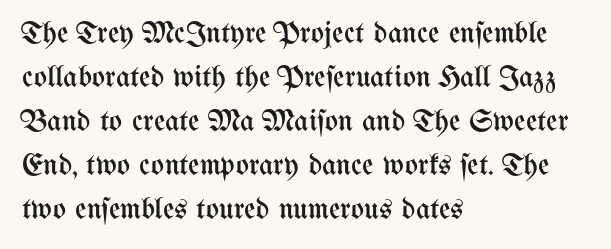
{"italic": "no", "bold": "no", "weight": "regular", "width": "condensed", "stroke_contrast": "medium", "x_height": "medium", "monospaced": "no", "underline": "no", "align": "left", "line_spacing": "normal", "line_spacing_ratio": 1.42, "letter_spacing": "normal", "letter_spacing_em": 0.0, "glyph_px": 31}
